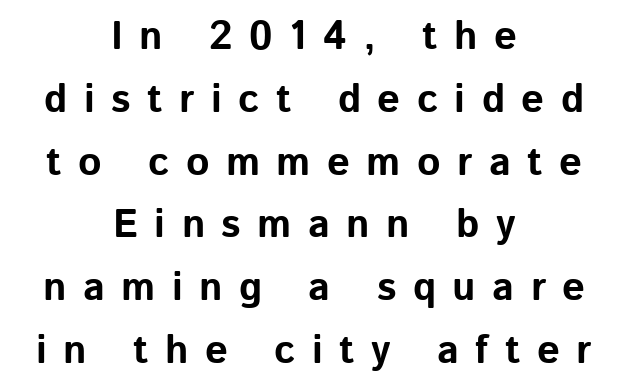
Here the designer chose a conventional face with non-uniform glyph widths. Ordinary non-slanted type is in use. Stroke terminals: plain, sans-serif. A dark, heavy texture on the line: the type is bold. Descenders are the only things crossing below the line.
